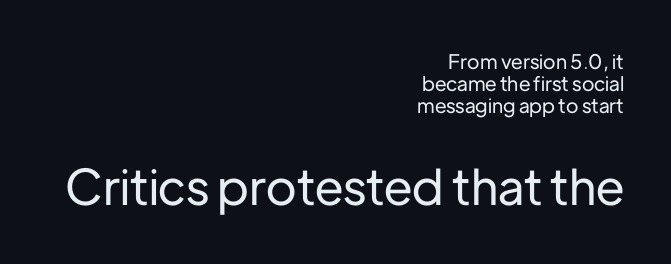
Q: Is the text italic (slanted)? A: No, it is upright.
Q: Is the typeface a serif or a sans-serif typeface? A: Sans-serif.
Q: Is the text underlined? A: No.
Q: How is the paragraph aligned? A: Right-aligned.
Q: Is the spacing between letters normal or unusually wide? A: Normal.
Q: Is the spacing between lines tight, normal or loose? A: Tight.
Q: Which block of text is set in a larger size, the first (top) or the second (bottom)? A: The second (bottom) one.
Q: Width (condensed, normal, or wide)? A: Normal.
Q: Stroke contrast? A: Low.
Q: x-height? A: Medium.
Q: Monospaced? A: No.
